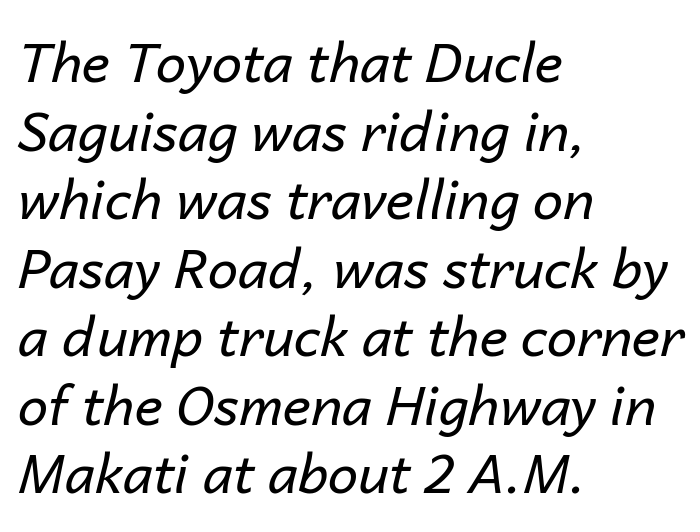
Q: Is the text bold? A: No.
Q: Is the text italic (slanted)? A: Yes, it leans right by about 14 degrees.
Q: Is the text underlined? A: No.
Q: How is the paragraph aligned? A: Left-aligned.
Q: Is the spacing between letters normal or unusually wide? A: Normal.
Q: Is the spacing between lines tight, normal or loose? A: Normal.
Q: Width (condensed, normal, or wide)? A: Normal.
Q: Stroke contrast? A: Low.
Q: x-height? A: Medium.
Q: Monospaced? A: No.
